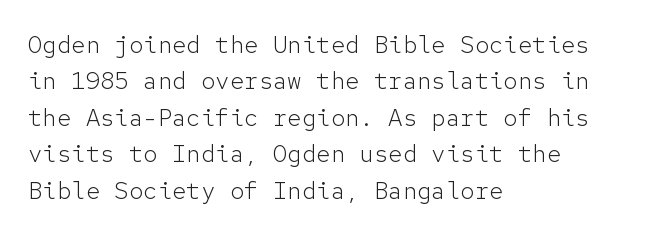
{"italic": "no", "bold": "no", "underline": "no", "align": "left", "line_spacing": "normal", "line_spacing_ratio": 1.52, "letter_spacing": "normal", "letter_spacing_em": 0.0, "glyph_px": 24}
